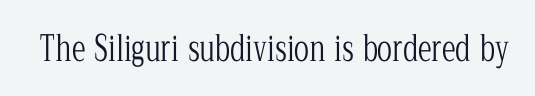
{"serif": "yes", "italic": "no", "bold": "no", "weight": "light", "width": "condensed", "stroke_contrast": "low", "x_height": "medium", "monospaced": "no", "underline": "no", "letter_spacing": "normal", "letter_spacing_em": 0.0, "glyph_px": 35}
